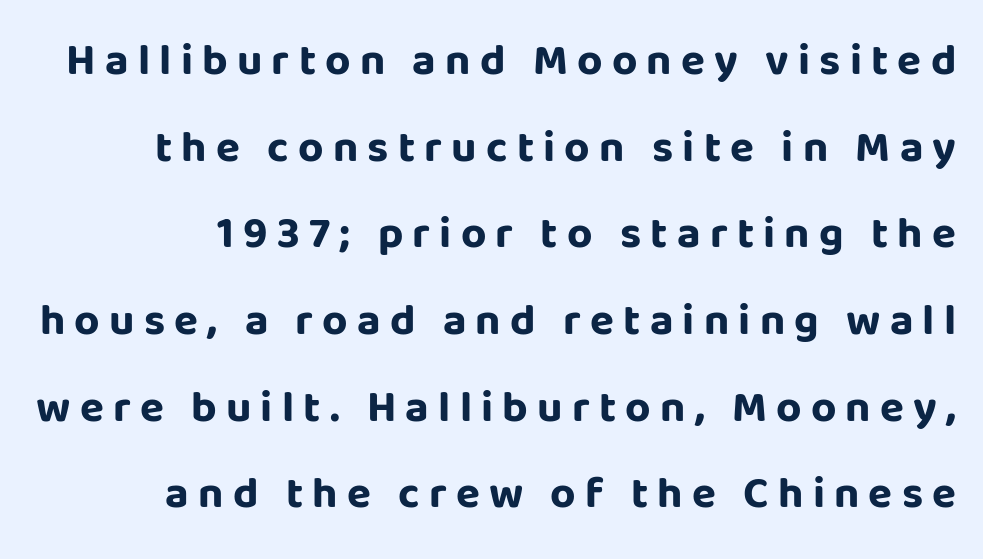
{"serif": "no", "italic": "no", "bold": "yes", "weight": "bold", "width": "normal", "stroke_contrast": "low", "x_height": "large", "monospaced": "no", "underline": "no", "line_spacing": "loose", "line_spacing_ratio": 1.97, "letter_spacing": "wide", "letter_spacing_em": 0.21, "glyph_px": 44}
